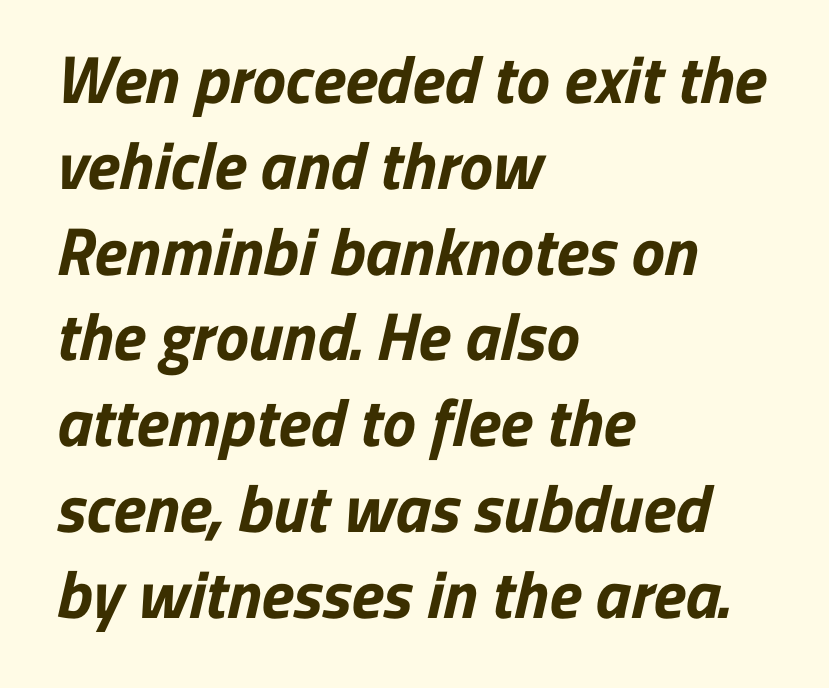
The strokes are fattened all the way to bold. Looks like regular typesetting: each glyph gets only the width it needs. The lines in this sample share a left origin and differ only in where they stop. Is there much room between lines? A standard amount, neither cramped nor airy. Does extra space separate the letters? No, they use regular spacing.
